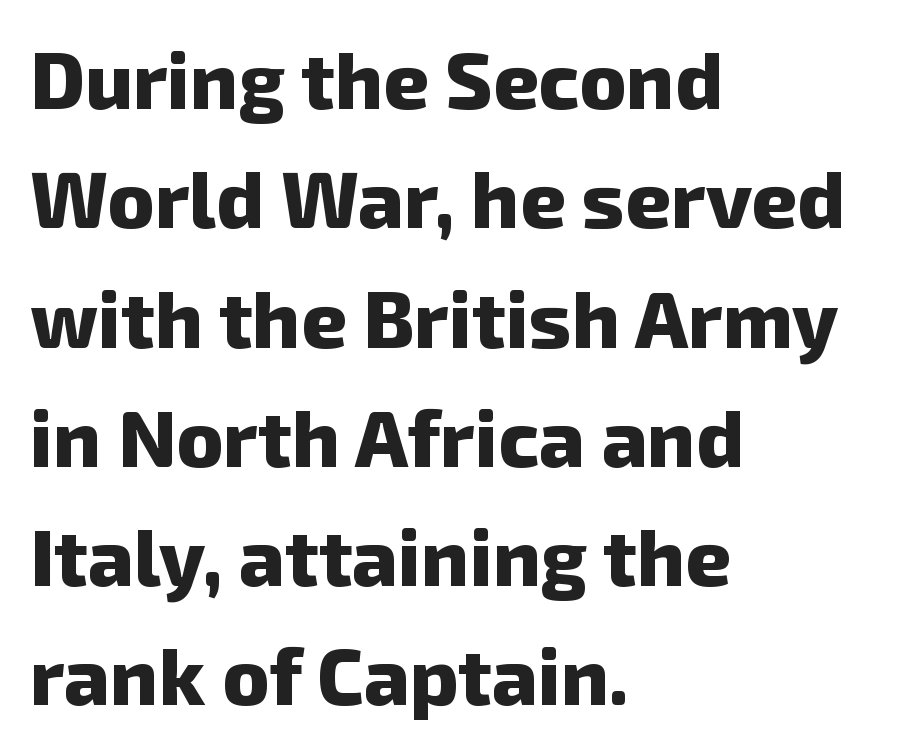
The image shows 79 px heavy sans-serif type; set left-aligned, normal line spacing (1.51x), normal letter spacing, not underlined; low stroke contrast and a medium x-height.
